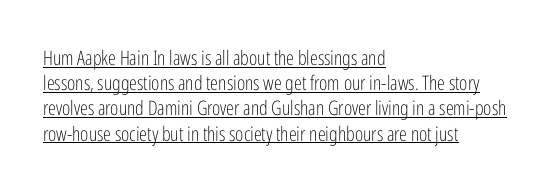
Q: Is the text bold? A: No.
Q: Is the text italic (slanted)? A: No, it is upright.
Q: Is the text underlined? A: Yes.
Q: How is the paragraph aligned? A: Left-aligned.
Q: Is the spacing between letters normal or unusually wide? A: Normal.
Q: Is the spacing between lines tight, normal or loose? A: Normal.
